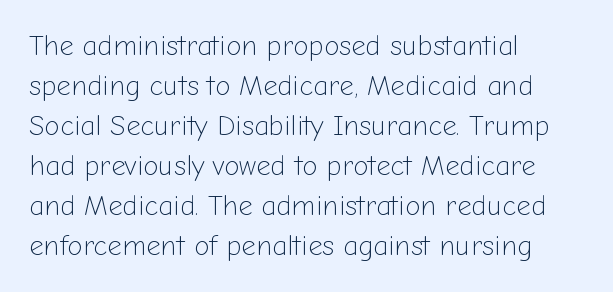
Q: Is the text bold? A: No.
Q: Is the text italic (slanted)? A: No, it is upright.
Q: Is the typeface a serif or a sans-serif typeface? A: Sans-serif.
Q: Is the text underlined? A: No.
Q: How is the paragraph aligned? A: Left-aligned.
Q: Is the spacing between letters normal or unusually wide? A: Normal.
Q: Is the spacing between lines tight, normal or loose? A: Normal.
Q: Width (condensed, normal, or wide)? A: Normal.
Q: Stroke contrast? A: Low.
Q: x-height? A: Medium.
Q: Monospaced? A: No.
